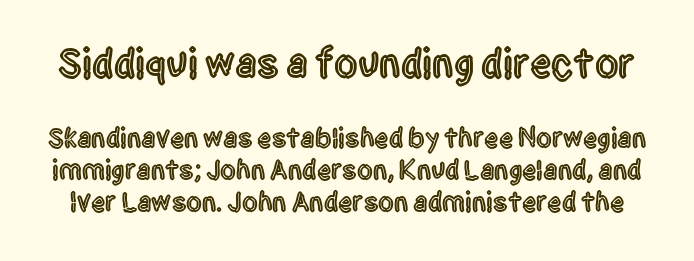
Q: Is the text italic (slanted)? A: No, it is upright.
Q: Is the typeface a serif or a sans-serif typeface? A: Sans-serif.
Q: Is the text underlined? A: No.
Q: Is the spacing between letters normal or unusually wide? A: Normal.
Q: Is the spacing between lines tight, normal or loose? A: Tight.
Q: Which block of text is set in a larger size, the first (top) or the second (bottom)? A: The first (top) one.
Q: Width (condensed, normal, or wide)? A: Condensed.
Q: x-height? A: Large.
Q: Monospaced? A: No.
